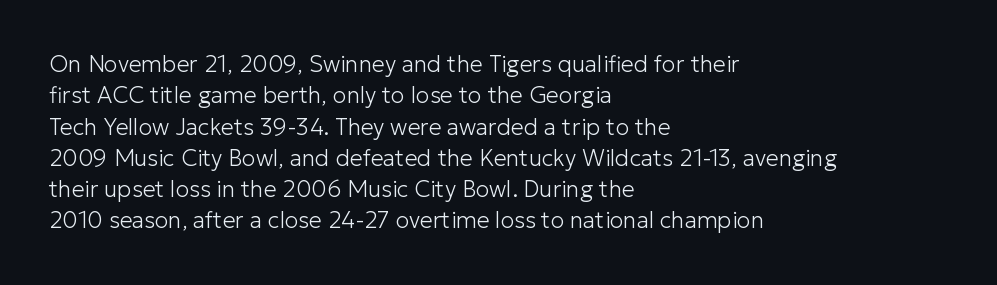
One glance says typical: line gaps are just what's usual. What stands out about the letter spacing? Nothing — it is the standard amount. This reads as an unemphasized weight, regular at the heaviest. The text block is weighted toward the left margin, trailing off unevenly rightward. Descender tails drop into unmarked territory. The specimen reads as upright at a glance.
